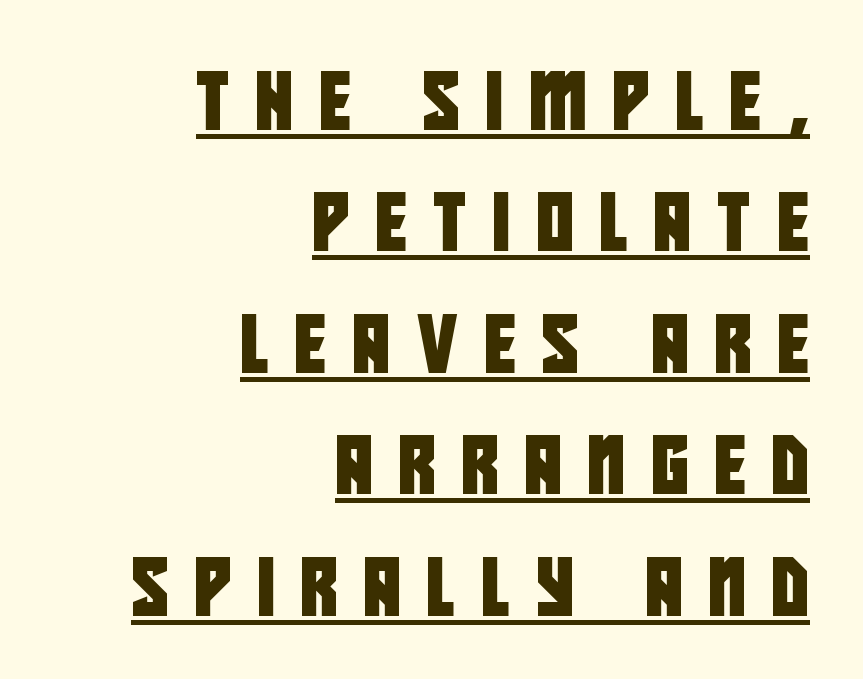
{"serif": "no", "width": "condensed", "stroke_contrast": "low", "x_height": "large", "monospaced": "no", "underline": "yes", "align": "right", "line_spacing": "loose", "line_spacing_ratio": 2.13, "letter_spacing": "wide", "letter_spacing_em": 0.46, "glyph_px": 57}
